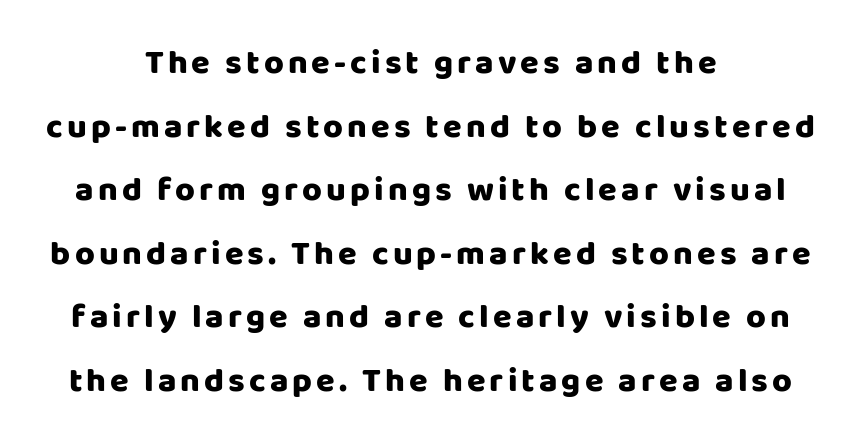
The typesetting leans heavy: a genuine bold. Quick note: not italic, upright. The letters advance in unequal steps, a hallmark of proportional type. Notice how the passage keeps no hard edge, just a central spine.
